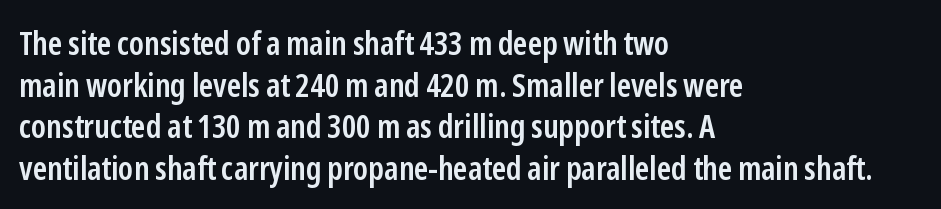
Q: Is the text bold? A: Semi-bold.
Q: Is the text italic (slanted)? A: No, it is upright.
Q: Is the typeface a serif or a sans-serif typeface? A: Sans-serif.
Q: Is the text underlined? A: No.
Q: How is the paragraph aligned? A: Left-aligned.
Q: Is the spacing between letters normal or unusually wide? A: Normal.
Q: Is the spacing between lines tight, normal or loose? A: Normal.
Q: Width (condensed, normal, or wide)? A: Condensed.
Q: Stroke contrast? A: Low.
Q: x-height? A: Medium.
Q: Monospaced? A: No.
